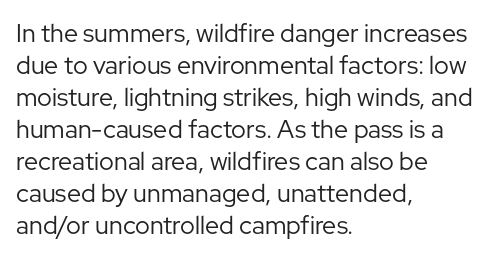
The image shows 25 px text type, upright; set left-aligned, normal line spacing (1.28x), normal letter spacing, not underlined.
